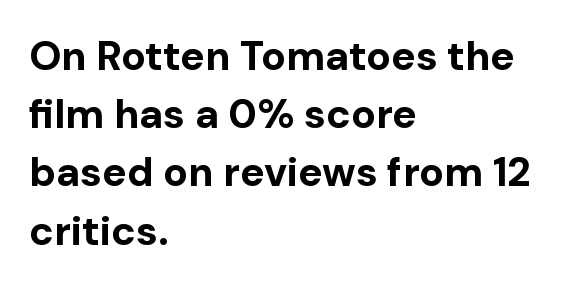
Q: Is the text bold? A: Yes.
Q: Is the text italic (slanted)? A: No, it is upright.
Q: Is the typeface a serif or a sans-serif typeface? A: Sans-serif.
Q: Is the text underlined? A: No.
Q: How is the paragraph aligned? A: Left-aligned.
Q: Is the spacing between letters normal or unusually wide? A: Normal.
Q: Is the spacing between lines tight, normal or loose? A: Normal.
Q: Width (condensed, normal, or wide)? A: Normal.
Q: Stroke contrast? A: Low.
Q: x-height? A: Medium.
Q: Monospaced? A: No.
